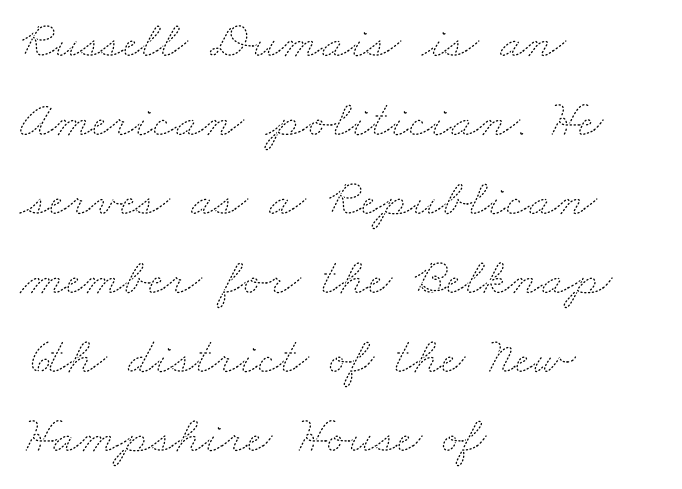
{"bold": "no", "weight": "thin", "width": "wide", "stroke_contrast": "medium", "x_height": "small", "monospaced": "no", "underline": "no", "align": "left", "line_spacing": "normal", "line_spacing_ratio": 1.49, "letter_spacing": "normal", "letter_spacing_em": 0.0, "glyph_px": 53}
